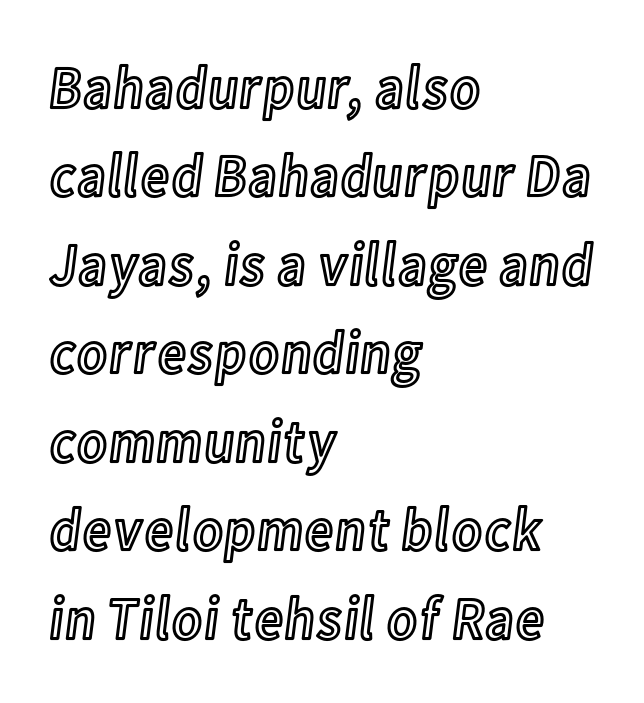
The setting favours the left margin, as ordinary paragraphs usually do. Each new line begins a customary step beneath the previous one. Character widths vary here, with narrow letters taking less room than wide ones. Underline: absent.
